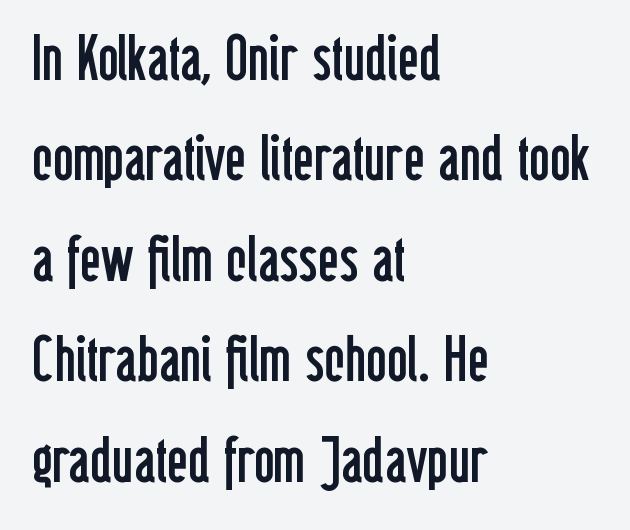
Q: Is the text bold? A: No.
Q: Is the text italic (slanted)? A: No, it is upright.
Q: Is the typeface a serif or a sans-serif typeface? A: Sans-serif.
Q: Is the text underlined? A: No.
Q: How is the paragraph aligned? A: Left-aligned.
Q: Is the spacing between letters normal or unusually wide? A: Normal.
Q: Is the spacing between lines tight, normal or loose? A: Normal.
Q: Width (condensed, normal, or wide)? A: Condensed.
Q: Stroke contrast? A: Low.
Q: x-height? A: Medium.
Q: Monospaced? A: No.
